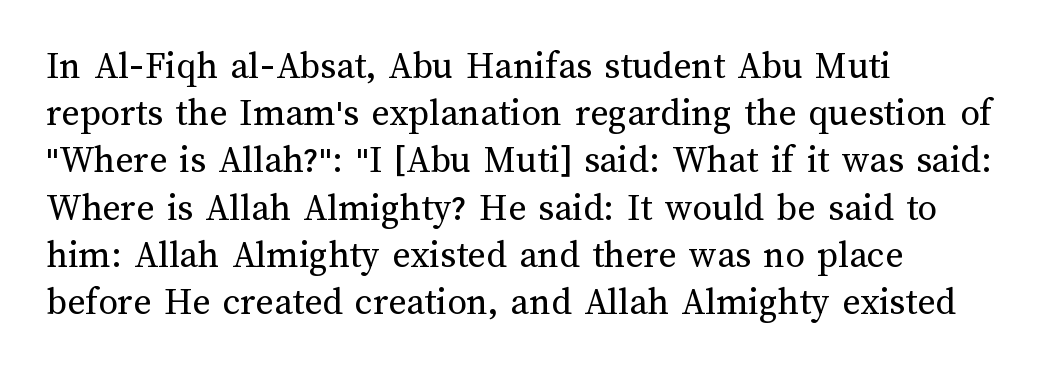
The typography opts for an upright posture over an oblique one. Each line starts at the same left margin while the right side varies. No extra tracking has been applied to these lines. The face looks like a standard text weight, possibly lighter. Proportional: the letters do not fall into vertical columns.
